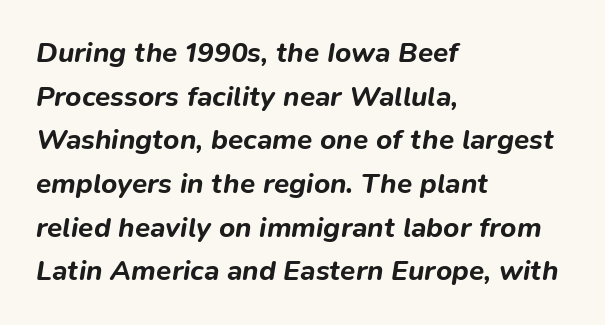
The image shows 28 px bold type, italic (leaning right); set left-aligned, normal line spacing (1.56x), normal letter spacing, not underlined; low stroke contrast and a medium x-height.
